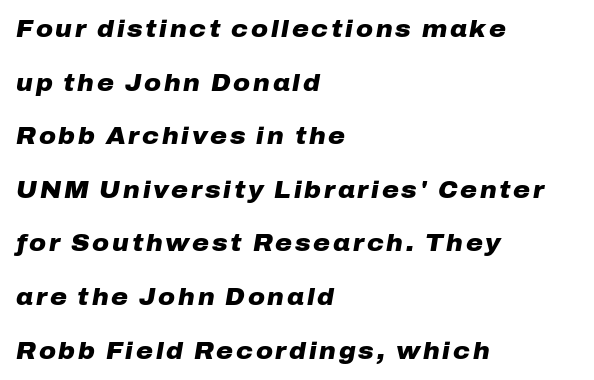
{"italic": "yes", "lean": "right", "slant_degrees": 10, "bold": "yes", "underline": "no", "align": "left", "line_spacing": "loose", "line_spacing_ratio": 2.33, "glyph_px": 23}
